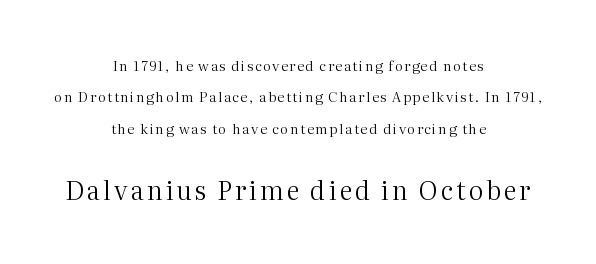
{"italic": "no", "bold": "no", "underline": "no", "align": "center", "line_spacing": "loose", "line_spacing_ratio": 2.25, "larger_block": "second", "size_ratio": 1.86, "glyph_px": 26}
